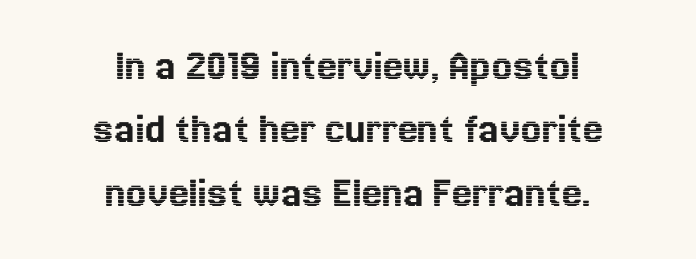
Q: Is the text italic (slanted)? A: No, it is upright.
Q: Is the text underlined? A: No.
Q: How is the paragraph aligned? A: Centered.
Q: Is the spacing between letters normal or unusually wide? A: Normal.
Q: Is the spacing between lines tight, normal or loose? A: Normal.
Q: Width (condensed, normal, or wide)? A: Normal.
Q: x-height? A: Medium.
Q: Monospaced? A: No.
